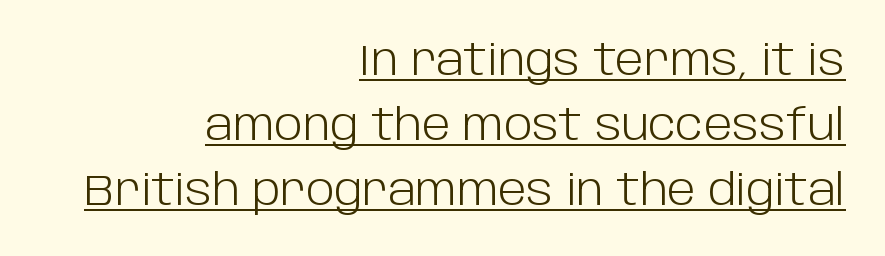
{"serif": "no", "italic": "no", "bold": "no", "weight": "light", "width": "normal", "stroke_contrast": "low", "x_height": "large", "monospaced": "no", "underline": "yes", "align": "right", "line_spacing": "normal", "line_spacing_ratio": 1.51, "letter_spacing": "normal", "letter_spacing_em": 0.0, "glyph_px": 43}
